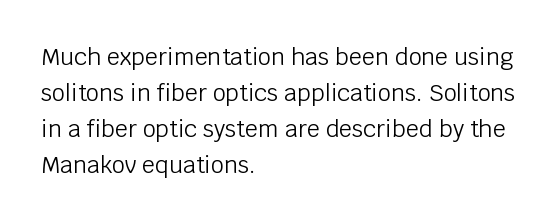
Nothing unusual about the tracking: characters are spaced as the font intends. The typesetter chose a ragged-right arrangement here. Vertical strokes here are truly vertical. In terms of leading, this rendering sits right in the middle.
